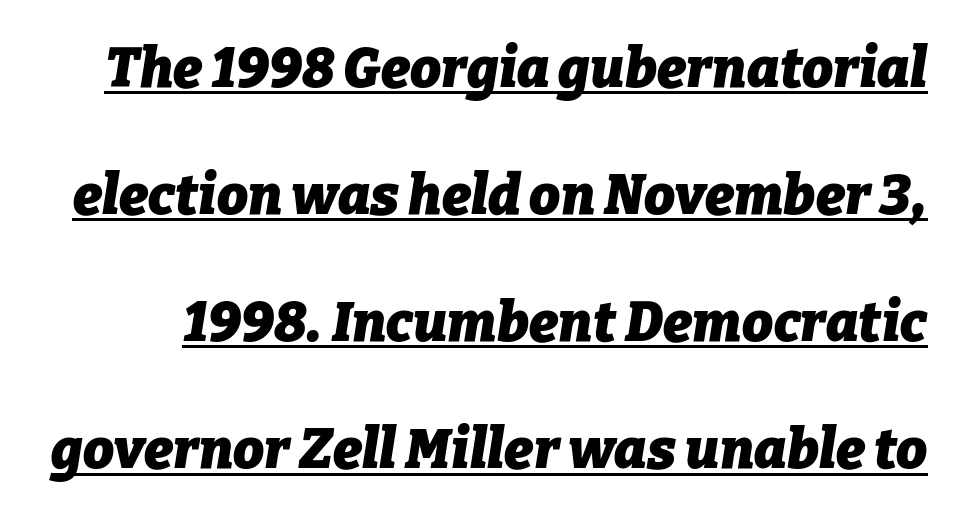
The image shows 55 px heavy type, italic (leaning right); set loose line spacing (2.31x), normal letter spacing, underlined; low stroke contrast and a medium x-height.
